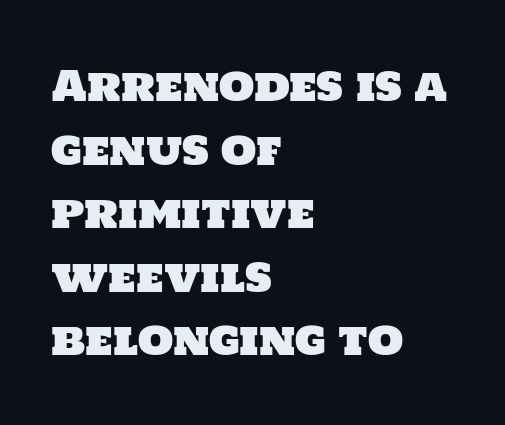
The image shows 41 px sans-serif type; set left-aligned, normal line spacing (1.55x), normal letter spacing, not underlined; low stroke contrast and a large x-height.
